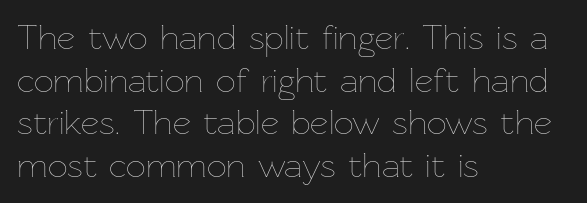
{"italic": "no", "bold": "no", "weight": "thin", "width": "normal", "stroke_contrast": "low", "x_height": "medium", "monospaced": "no", "underline": "no", "align": "left", "line_spacing_ratio": 1.22, "letter_spacing": "normal", "letter_spacing_em": 0.0, "glyph_px": 35}
